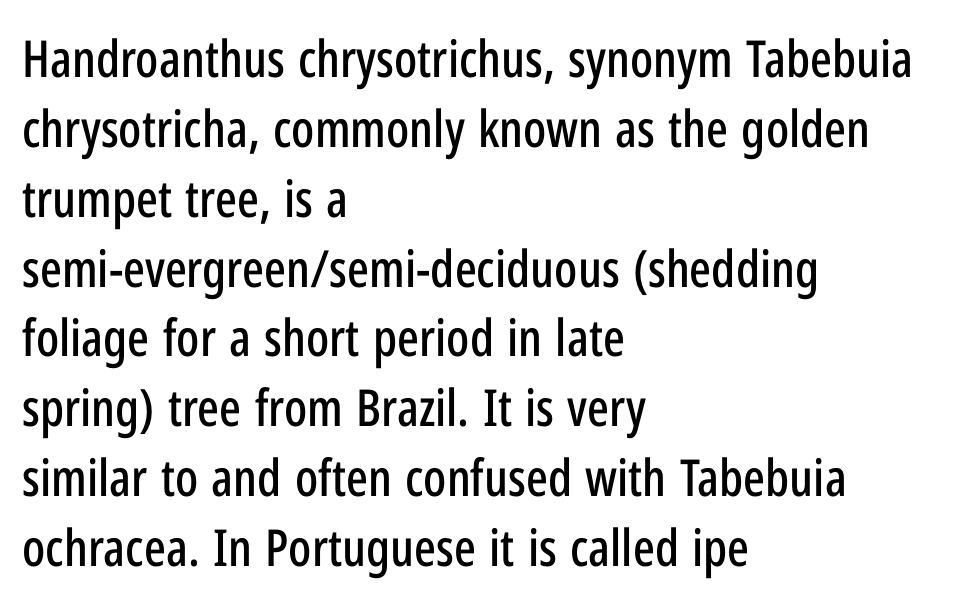
{"serif": "no", "italic": "no", "width": "condensed", "stroke_contrast": "low", "x_height": "medium", "monospaced": "no", "underline": "no", "align": "left", "line_spacing": "normal", "line_spacing_ratio": 1.37, "letter_spacing": "normal", "letter_spacing_em": 0.0, "glyph_px": 51}
